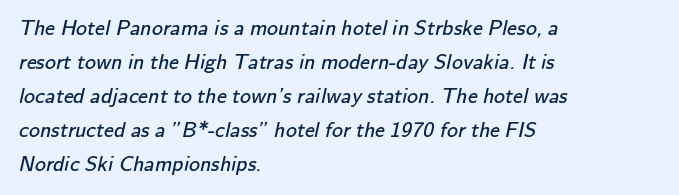
Q: Is the text bold? A: No.
Q: Is the text underlined? A: No.
Q: How is the paragraph aligned? A: Left-aligned.
Q: Is the spacing between letters normal or unusually wide? A: Normal.
Q: Is the spacing between lines tight, normal or loose? A: Normal.
